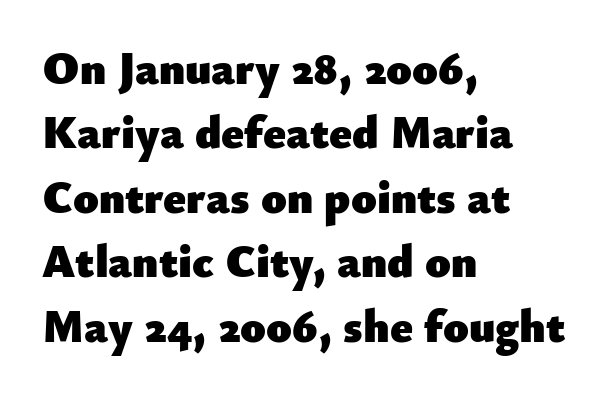
{"serif": "no", "italic": "no", "bold": "yes", "weight": "heavy", "width": "normal", "stroke_contrast": "low", "x_height": "small", "monospaced": "no", "underline": "no", "align": "left", "line_spacing": "normal", "line_spacing_ratio": 1.4, "letter_spacing": "normal", "letter_spacing_em": 0.0, "glyph_px": 46}
